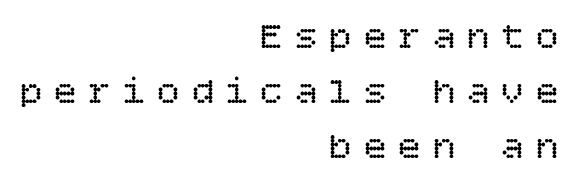
The image shows 37 px regular-weight type, upright; set right-aligned, normal line spacing (1.49x), unusually wide letter spacing (+0.33 em), not underlined; low stroke contrast and a large x-height.
